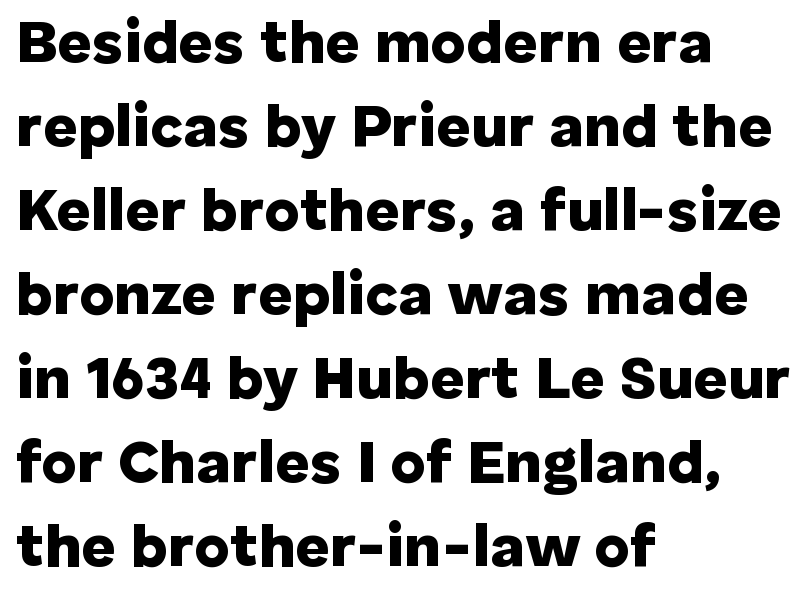
Inter-character spacing is left at the font's built-in metrics. If you drew a line through each stem, it would be perfectly vertical. The rendering anchors every line to the left-hand side. Glance below the letters and you will spot only blank space. The rendering shows plain stroke endings on the letterforms — a sans-serif design.
